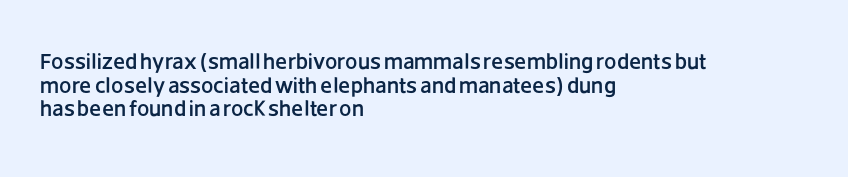
Q: Is the text italic (slanted)? A: No, it is upright.
Q: Is the text underlined? A: No.
Q: How is the paragraph aligned? A: Left-aligned.
Q: Is the spacing between letters normal or unusually wide? A: Normal.
Q: Is the spacing between lines tight, normal or loose? A: Tight.
